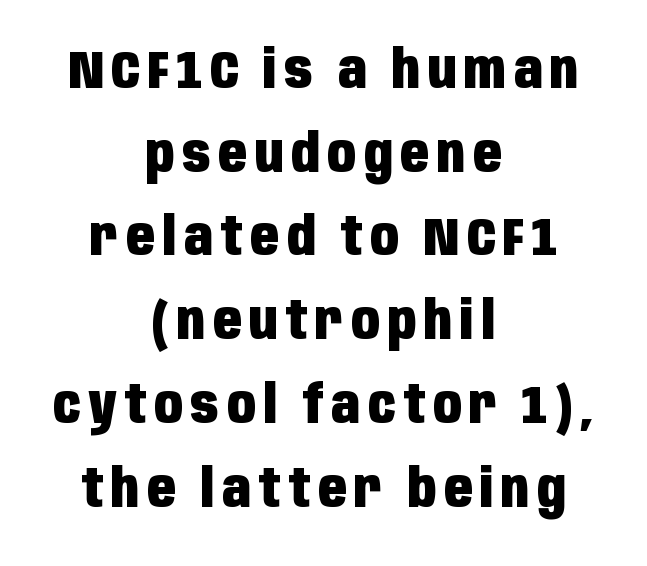
The image shows 52 px heavy, condensed sans-serif type, upright; set centered, normal line spacing (1.61x), not underlined; low stroke contrast and a large x-height.
